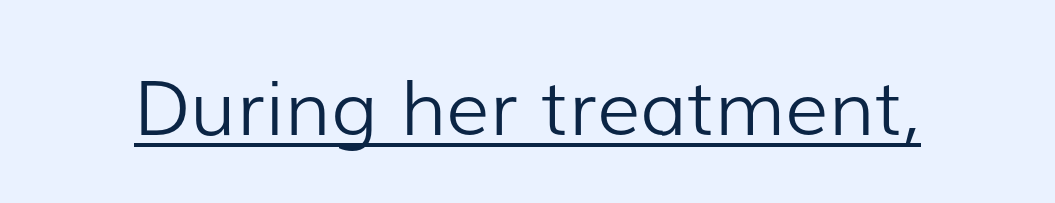
The passage shown is typed in a proportional face where columns would drift. No letter is thick-stroked: the sample isn't bold. This sample uses a sans-serif face. Does the lettering tilt? It doesn't — this is upright. This is underlined copy, the kind a proofreader might mark for attention.
